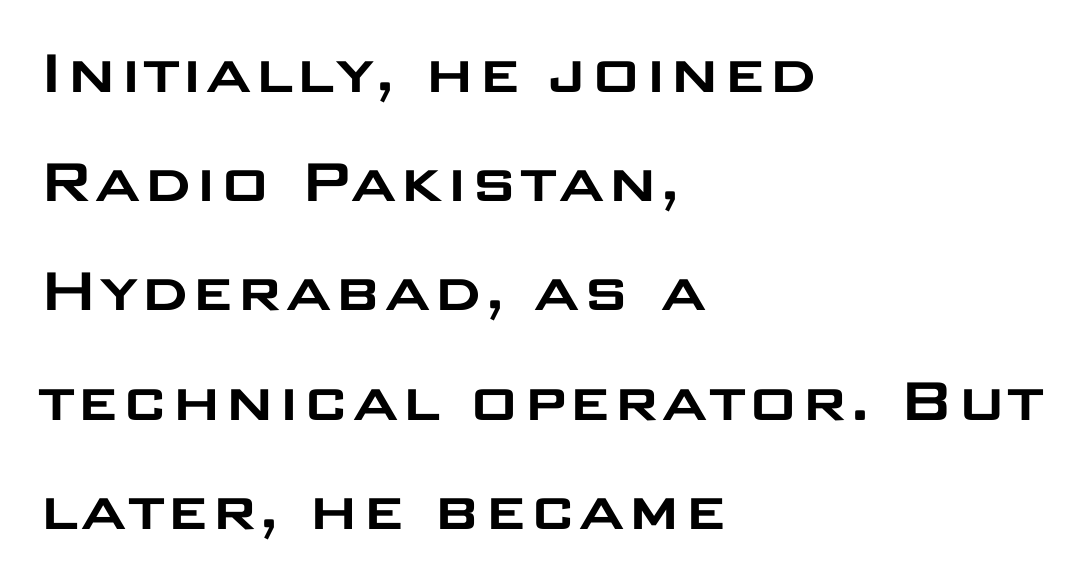
A typesetter would call this proportional, since set widths differ per character. A typesetter would call this leading conventional body-copy spacing. Look at the bottom of the vertical strokes: they stop flat, with no serifs. Notice how the stems are strictly vertical — no italics here. Beneath every word, the page is bare.
